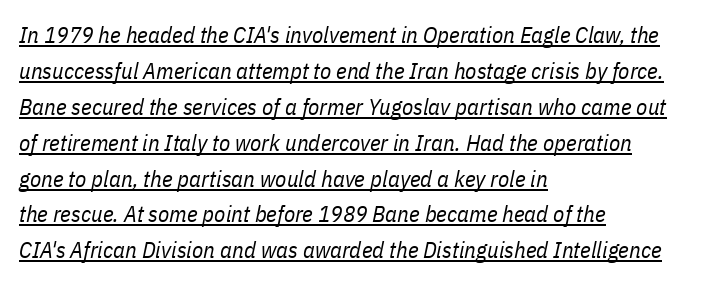
{"italic": "yes", "lean": "right", "slant_degrees": 11, "bold": "no", "underline": "yes", "align": "left", "line_spacing": "normal", "line_spacing_ratio": 1.56, "letter_spacing": "normal", "letter_spacing_em": 0.0, "glyph_px": 23}
